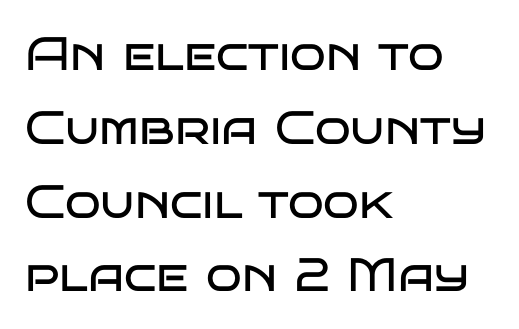
Q: Is the text bold? A: No.
Q: Is the text italic (slanted)? A: No, it is upright.
Q: Is the typeface a serif or a sans-serif typeface? A: Sans-serif.
Q: Is the text underlined? A: No.
Q: How is the paragraph aligned? A: Left-aligned.
Q: Is the spacing between letters normal or unusually wide? A: Normal.
Q: Is the spacing between lines tight, normal or loose? A: Normal.
Q: Width (condensed, normal, or wide)? A: Wide.
Q: Stroke contrast? A: Low.
Q: x-height? A: Large.
Q: Monospaced? A: No.
